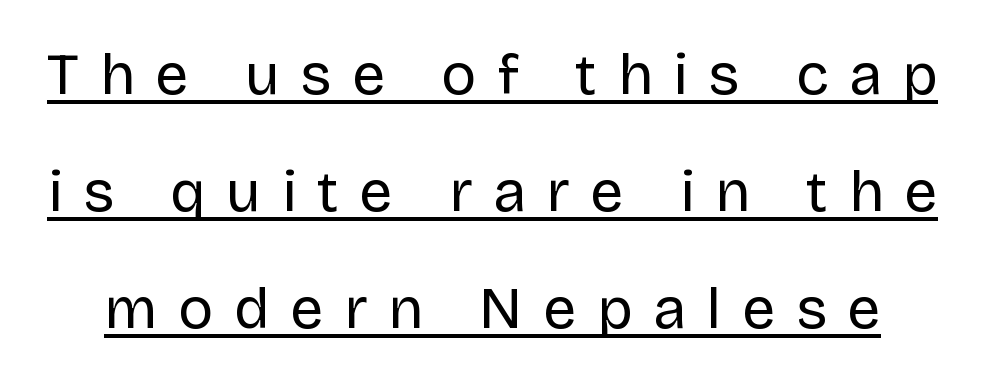
Q: Is the text bold? A: No.
Q: Is the text italic (slanted)? A: No, it is upright.
Q: Is the typeface a serif or a sans-serif typeface? A: Sans-serif.
Q: Is the text underlined? A: Yes.
Q: Is the spacing between letters normal or unusually wide? A: Unusually wide.
Q: Is the spacing between lines tight, normal or loose? A: Loose.
Q: Width (condensed, normal, or wide)? A: Normal.
Q: Stroke contrast? A: Low.
Q: x-height? A: Large.
Q: Monospaced? A: No.
